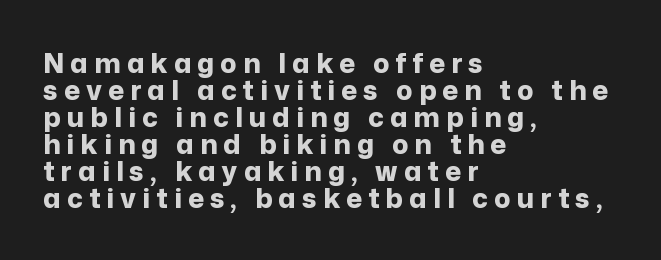
{"italic": "no", "bold": "yes", "underline": "no", "align": "left", "line_spacing": "tight", "line_spacing_ratio": 1.0, "letter_spacing": "wide", "letter_spacing_em": 0.23, "glyph_px": 27}
